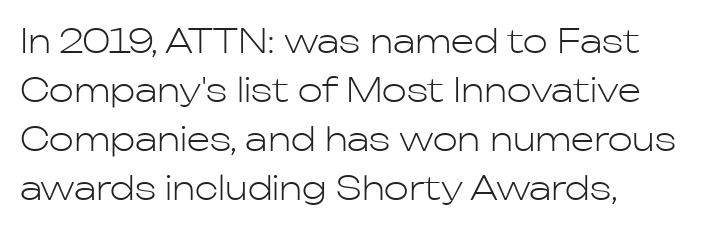
{"serif": "no", "italic": "no", "bold": "no", "weight": "light", "width": "normal", "stroke_contrast": "low", "x_height": "medium", "monospaced": "no", "underline": "no", "align": "left", "line_spacing": "normal", "line_spacing_ratio": 1.48, "letter_spacing": "normal", "letter_spacing_em": 0.0, "glyph_px": 33}
